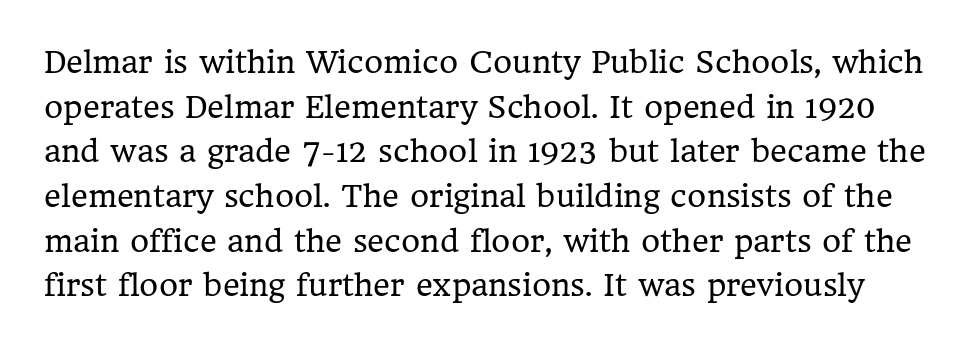
Q: Is the text bold? A: No.
Q: Is the text italic (slanted)? A: No, it is upright.
Q: Is the typeface a serif or a sans-serif typeface? A: Serif.
Q: Is the text underlined? A: No.
Q: Is the spacing between letters normal or unusually wide? A: Normal.
Q: Is the spacing between lines tight, normal or loose? A: Normal.
Q: Width (condensed, normal, or wide)? A: Normal.
Q: Stroke contrast? A: Low.
Q: x-height? A: Medium.
Q: Monospaced? A: No.
